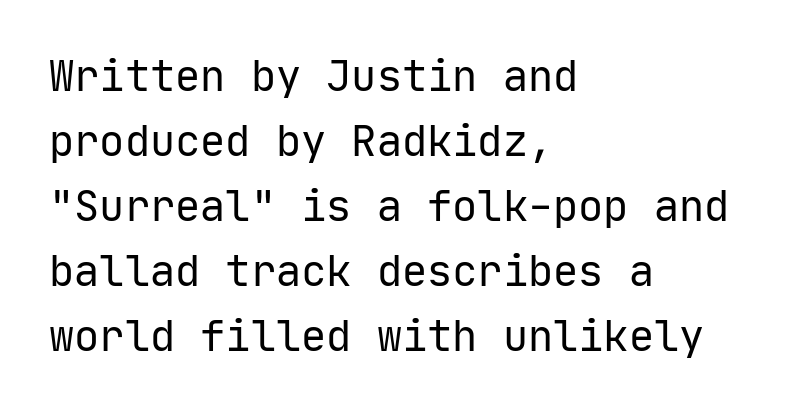
Note the uniform advance width — an 'i' takes as much space as an 'm'. A normal amount of white space separates one row of letters from the next. Letters have the restrained weight of plain body copy at most. Which margin do the lines hug? The left one — the right edge is uneven. Vertical strokes here are truly vertical.
